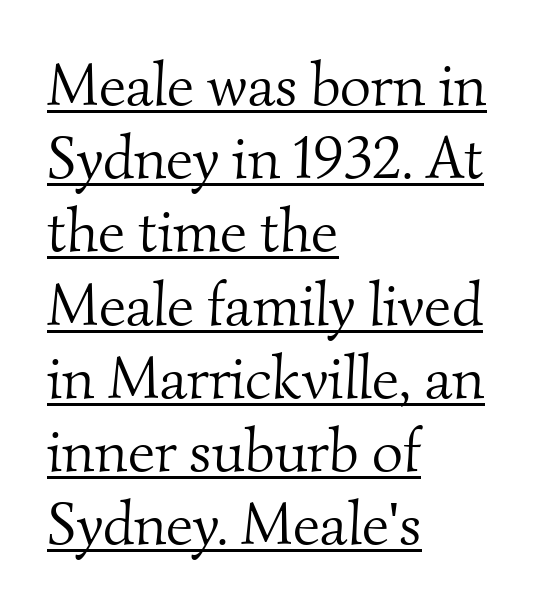
Q: Is the text bold? A: No.
Q: Is the typeface a serif or a sans-serif typeface? A: Serif.
Q: Is the text underlined? A: Yes.
Q: How is the paragraph aligned? A: Left-aligned.
Q: Is the spacing between letters normal or unusually wide? A: Normal.
Q: Width (condensed, normal, or wide)? A: Normal.
Q: Stroke contrast? A: Medium.
Q: x-height? A: Small.
Q: Monospaced? A: No.
